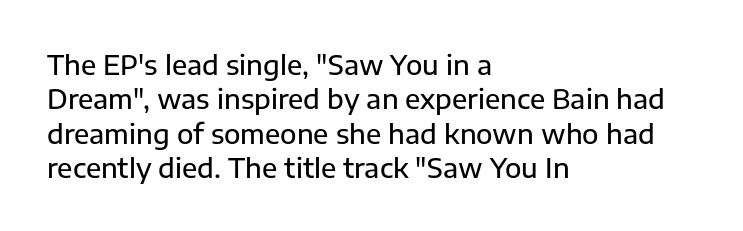
{"italic": "no", "underline": "no", "align": "left", "line_spacing": "normal", "line_spacing_ratio": 1.27, "letter_spacing": "normal", "letter_spacing_em": 0.0, "glyph_px": 27}
